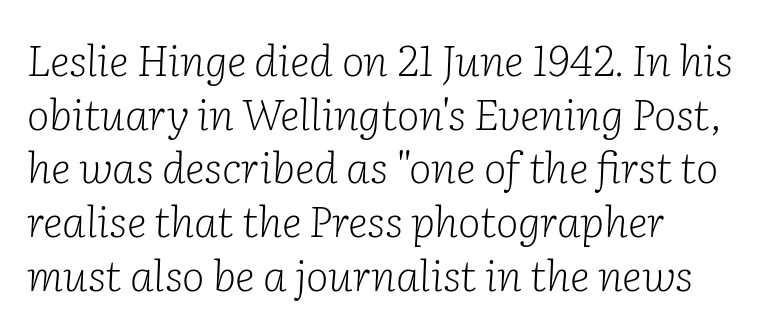
Q: Is the text bold? A: No.
Q: Is the text italic (slanted)? A: Yes, it leans right by about 2 degrees.
Q: Is the typeface a serif or a sans-serif typeface? A: Serif.
Q: Is the text underlined? A: No.
Q: Is the spacing between letters normal or unusually wide? A: Normal.
Q: Is the spacing between lines tight, normal or loose? A: Normal.
Q: Width (condensed, normal, or wide)? A: Normal.
Q: Stroke contrast? A: Low.
Q: x-height? A: Medium.
Q: Monospaced? A: No.
